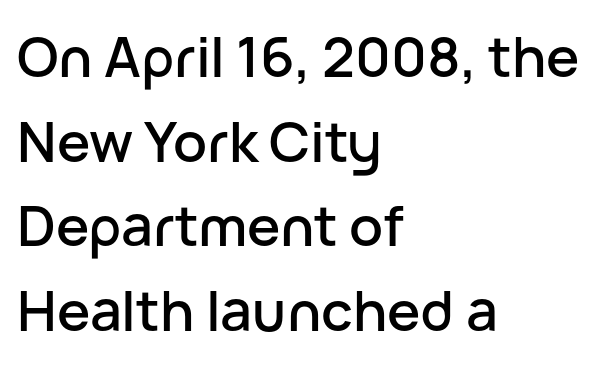
Q: Is the text italic (slanted)? A: No, it is upright.
Q: Is the typeface a serif or a sans-serif typeface? A: Sans-serif.
Q: Is the text underlined? A: No.
Q: How is the paragraph aligned? A: Left-aligned.
Q: Is the spacing between letters normal or unusually wide? A: Normal.
Q: Is the spacing between lines tight, normal or loose? A: Normal.
Q: Width (condensed, normal, or wide)? A: Normal.
Q: Stroke contrast? A: Low.
Q: x-height? A: Medium.
Q: Monospaced? A: No.
